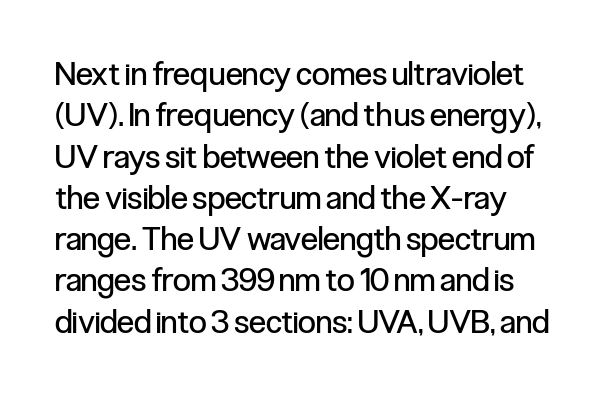
The image shows 32 px regular-weight, condensed sans-serif type, upright; set left-aligned, normal line spacing (1.29x), normal letter spacing, not underlined; low stroke contrast and a medium x-height.
